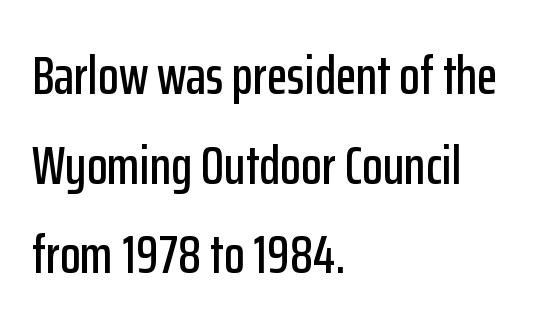
The image shows 54 px condensed sans-serif type, upright; set left-aligned, normal line spacing (1.66x), normal letter spacing, not underlined; low stroke contrast and a medium x-height.
